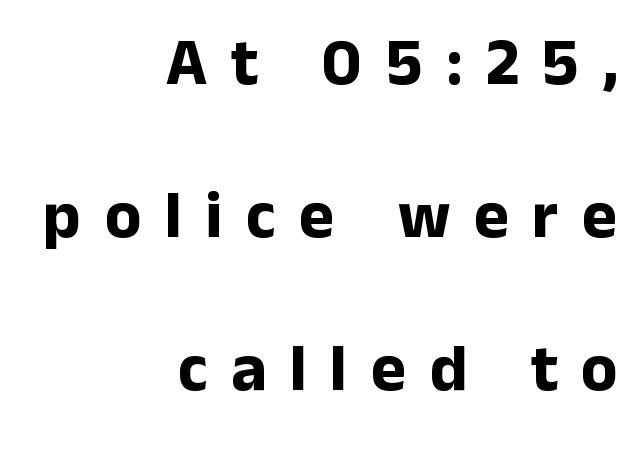
{"serif": "no", "italic": "no", "bold": "yes", "weight": "bold", "width": "normal", "stroke_contrast": "low", "x_height": "medium", "monospaced": "no", "underline": "no", "align": "right", "line_spacing": "loose", "line_spacing_ratio": 2.28, "letter_spacing": "wide", "letter_spacing_em": 0.35, "glyph_px": 67}
